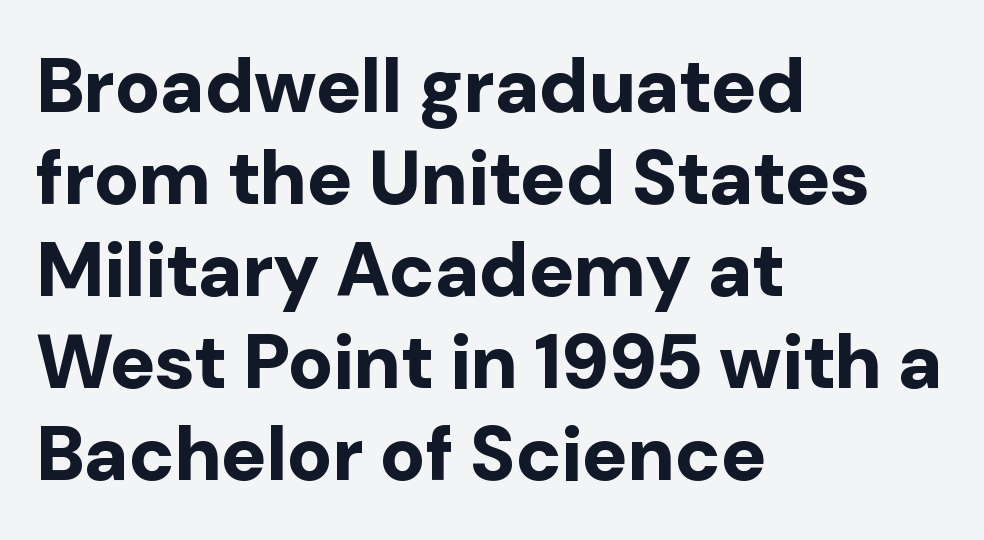
Q: Is the text bold? A: Yes.
Q: Is the text italic (slanted)? A: No, it is upright.
Q: Is the typeface a serif or a sans-serif typeface? A: Sans-serif.
Q: Is the text underlined? A: No.
Q: How is the paragraph aligned? A: Left-aligned.
Q: Is the spacing between letters normal or unusually wide? A: Normal.
Q: Width (condensed, normal, or wide)? A: Normal.
Q: Stroke contrast? A: Low.
Q: x-height? A: Medium.
Q: Monospaced? A: No.
